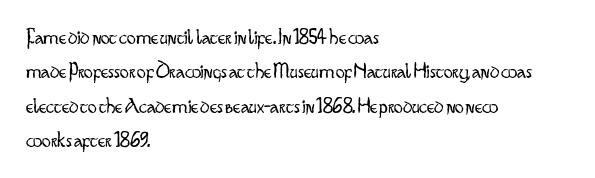
{"italic": "no", "bold": "no", "underline": "no", "align": "left", "line_spacing": "normal", "line_spacing_ratio": 1.56, "letter_spacing": "normal", "letter_spacing_em": 0.0, "glyph_px": 22}
